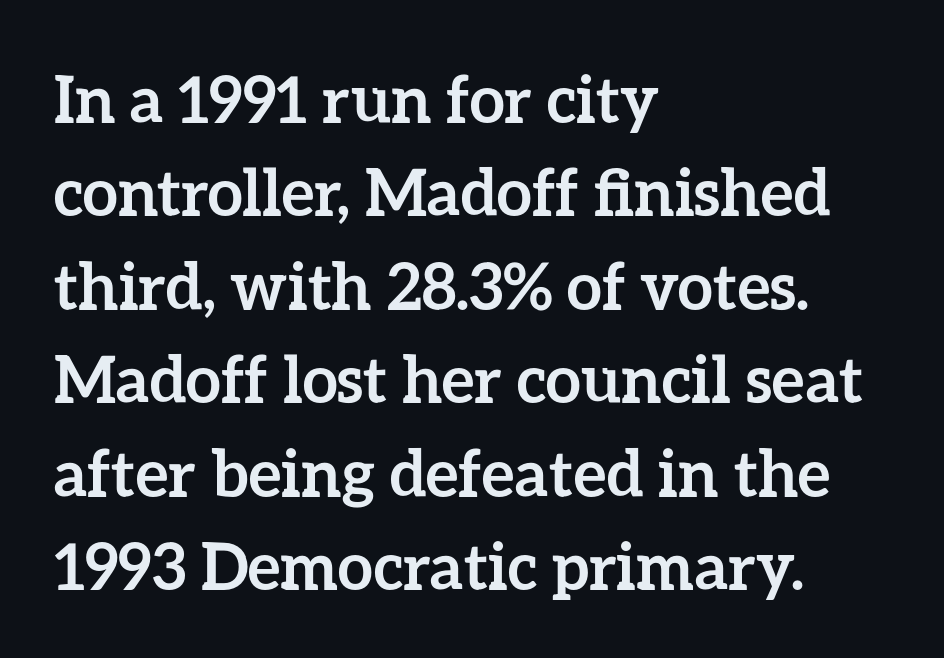
Vertical strokes here are truly vertical. Check the space under the baseline: it is left empty. You could not count columns in this text — the font is proportionally spaced. The rows are spaced the way most documents space them. Heavy, bold letterforms. Left-aligned paragraph, ragged on the right.
